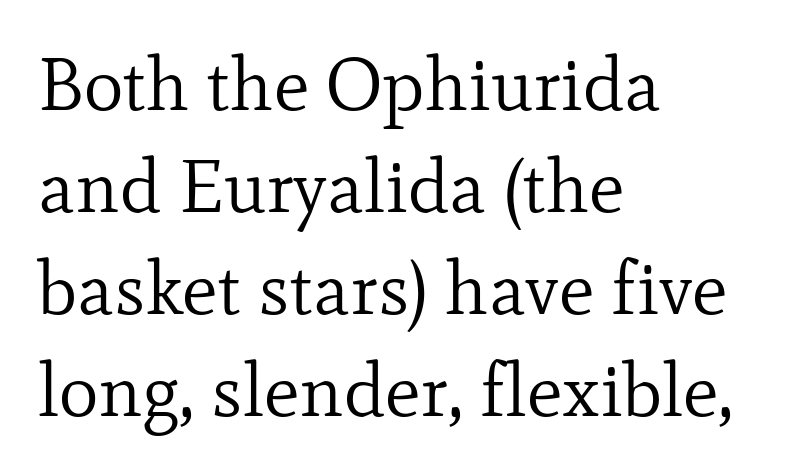
The image shows 75 px regular-weight serif type, upright; set left-aligned, normal line spacing (1.36x), normal letter spacing, not underlined; low stroke contrast and a small x-height.
